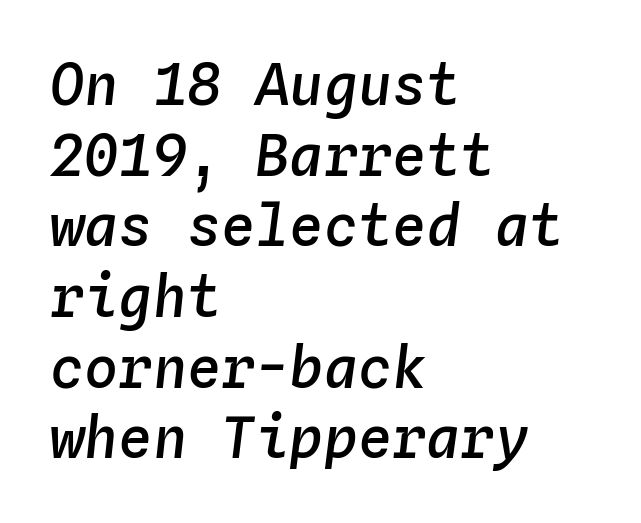
Q: Is the text bold? A: Semi-bold.
Q: Is the text italic (slanted)? A: Yes, it leans right by about 4 degrees.
Q: Is the text underlined? A: No.
Q: How is the paragraph aligned? A: Left-aligned.
Q: Is the spacing between letters normal or unusually wide? A: Normal.
Q: Width (condensed, normal, or wide)? A: Normal.
Q: Stroke contrast? A: Low.
Q: x-height? A: Medium.
Q: Monospaced? A: Yes.
